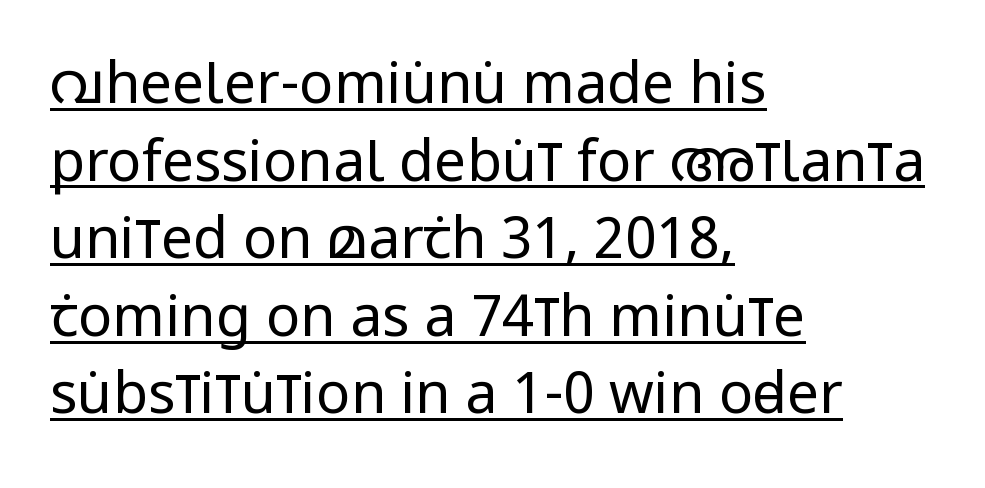
The image shows 57 px regular-weight, condensed sans-serif type, upright; set left-aligned, normal line spacing (1.36x), normal letter spacing, underlined; low stroke contrast and a large x-height.
